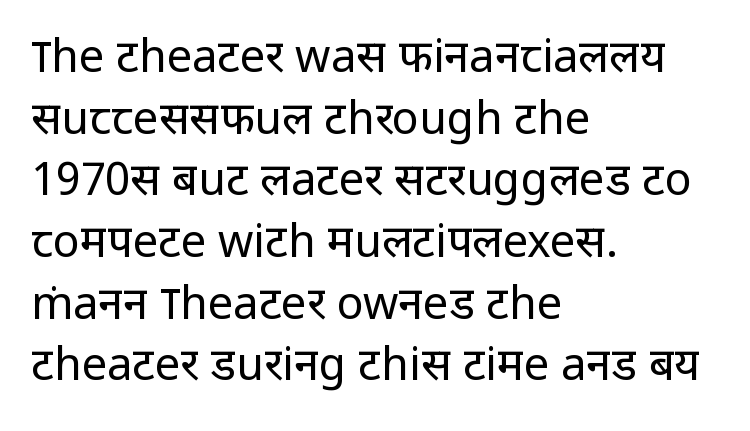
Q: Is the text bold? A: No.
Q: Is the text italic (slanted)? A: No, it is upright.
Q: Is the typeface a serif or a sans-serif typeface? A: Sans-serif.
Q: Is the text underlined? A: No.
Q: How is the paragraph aligned? A: Left-aligned.
Q: Is the spacing between letters normal or unusually wide? A: Normal.
Q: Is the spacing between lines tight, normal or loose? A: Normal.
Q: Width (condensed, normal, or wide)? A: Normal.
Q: Stroke contrast? A: Low.
Q: x-height? A: Medium.
Q: Monospaced? A: No.
